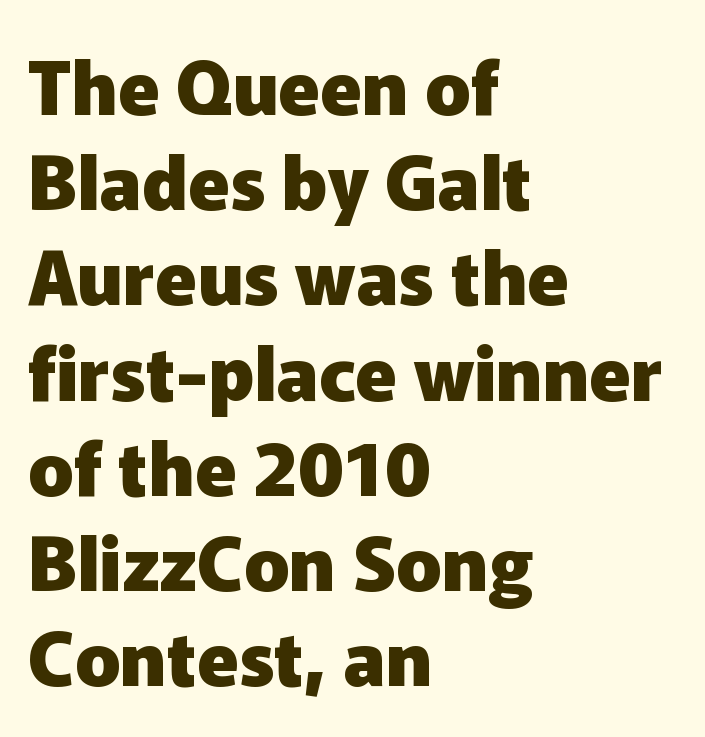
{"serif": "no", "italic": "no", "bold": "yes", "weight": "heavy", "width": "normal", "stroke_contrast": "low", "x_height": "medium", "monospaced": "no", "underline": "no", "align": "left", "line_spacing": "normal", "line_spacing_ratio": 1.27, "letter_spacing": "normal", "letter_spacing_em": 0.0, "glyph_px": 75}
